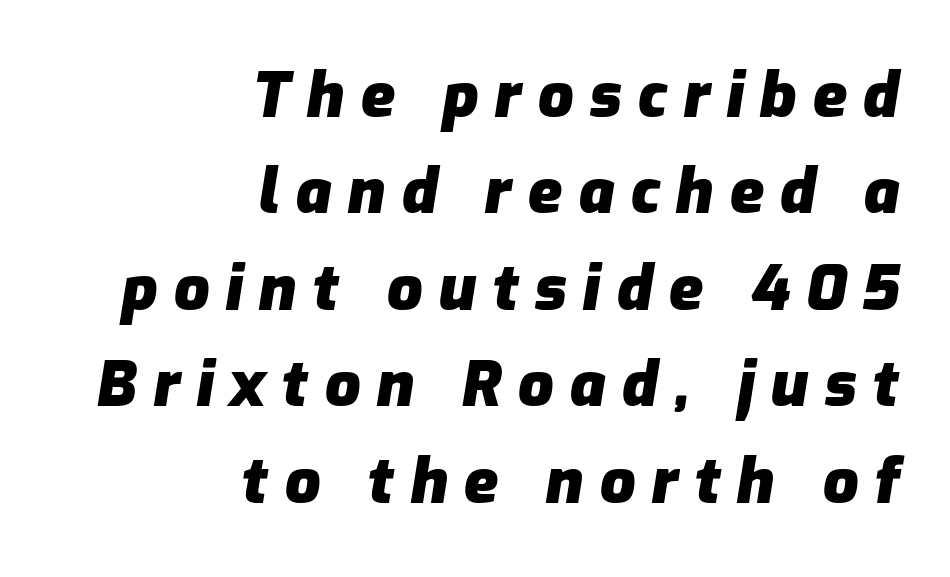
Q: Is the text bold? A: Yes.
Q: Is the text italic (slanted)? A: Yes, it leans right by about 9 degrees.
Q: Is the text underlined? A: No.
Q: How is the paragraph aligned? A: Right-aligned.
Q: Is the spacing between letters normal or unusually wide? A: Unusually wide.
Q: Is the spacing between lines tight, normal or loose? A: Normal.
Q: Width (condensed, normal, or wide)? A: Normal.
Q: Stroke contrast? A: Low.
Q: x-height? A: Medium.
Q: Monospaced? A: No.
